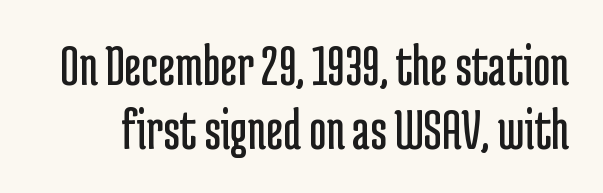
The image shows 60 px regular-weight, condensed sans-serif type, upright; set tight line spacing (1.06x), normal letter spacing, not underlined; low stroke contrast and a medium x-height.
